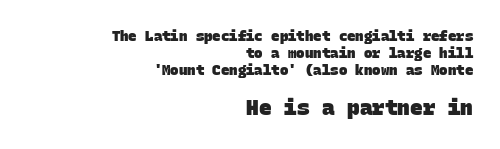
Q: Is the text bold? A: Yes.
Q: Is the text underlined? A: No.
Q: How is the paragraph aligned? A: Right-aligned.
Q: Is the spacing between letters normal or unusually wide? A: Normal.
Q: Which block of text is set in a larger size, the first (top) or the second (bottom)? A: The second (bottom) one.
